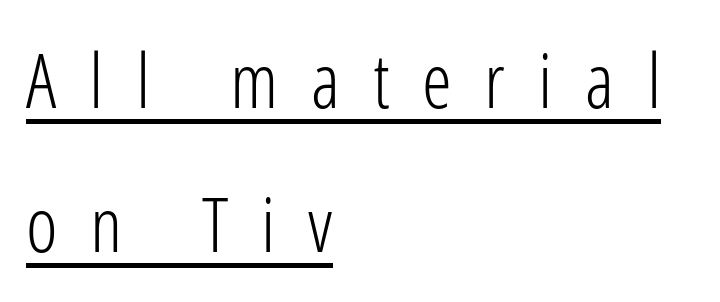
The image shows 76 px light, condensed sans-serif type, upright; set left-aligned, loose line spacing (1.9x), unusually wide letter spacing (+0.43 em), underlined; low stroke contrast and a medium x-height.
